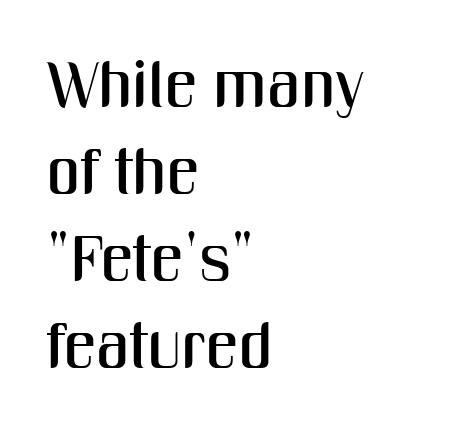
The image shows 65 px condensed sans-serif type, upright; set left-aligned, normal line spacing (1.34x), normal letter spacing, not underlined; medium stroke contrast and a medium x-height.
